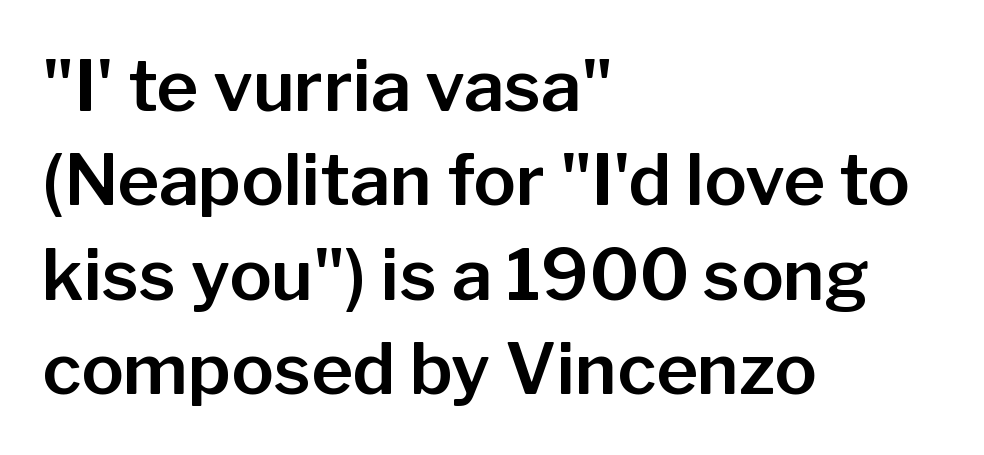
This sample has the flowing, uneven cadence of proportional lettering. Caption: standard tracking, unaltered. Left-aligned paragraph, ragged on the right. In terms of posture, this sample is upright. Reading down the column, the eye jumps a familiar distance to each next line. The glyphs are unaccompanied by any horizontal stroke below them.
